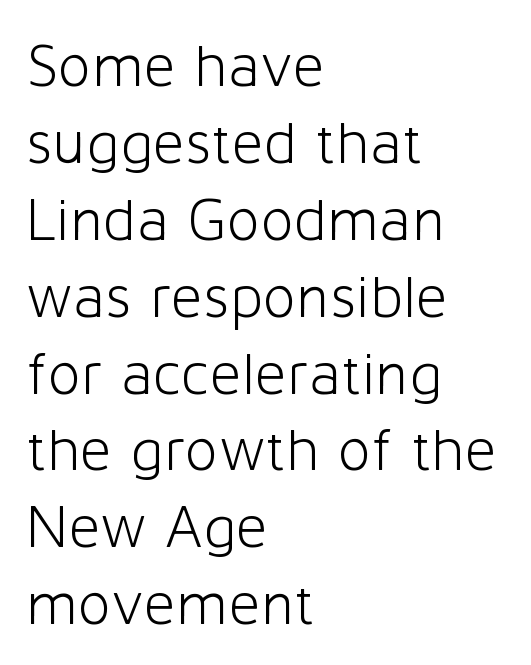
Q: Is the text bold? A: No.
Q: Is the text italic (slanted)? A: No, it is upright.
Q: Is the typeface a serif or a sans-serif typeface? A: Sans-serif.
Q: Is the text underlined? A: No.
Q: How is the paragraph aligned? A: Left-aligned.
Q: Is the spacing between letters normal or unusually wide? A: Normal.
Q: Width (condensed, normal, or wide)? A: Normal.
Q: Stroke contrast? A: Low.
Q: x-height? A: Medium.
Q: Monospaced? A: No.
